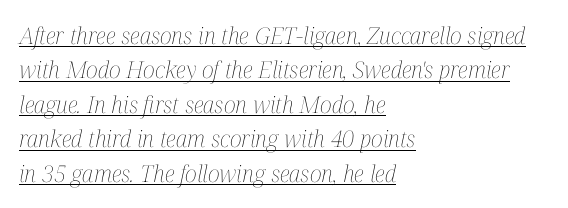
Q: Is the text bold? A: No.
Q: Is the text italic (slanted)? A: Yes, it leans right by about 12 degrees.
Q: Is the text underlined? A: Yes.
Q: How is the paragraph aligned? A: Left-aligned.
Q: Is the spacing between letters normal or unusually wide? A: Normal.
Q: Is the spacing between lines tight, normal or loose? A: Normal.
